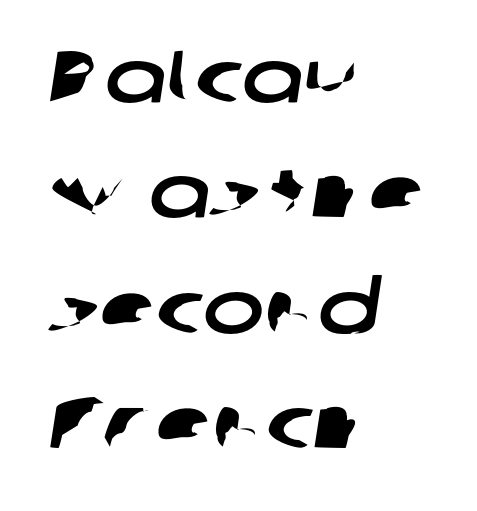
The image shows 73 px wide sans-serif type; set left-aligned, normal line spacing (1.58x), normal letter spacing, not underlined; low stroke contrast and a medium x-height.
